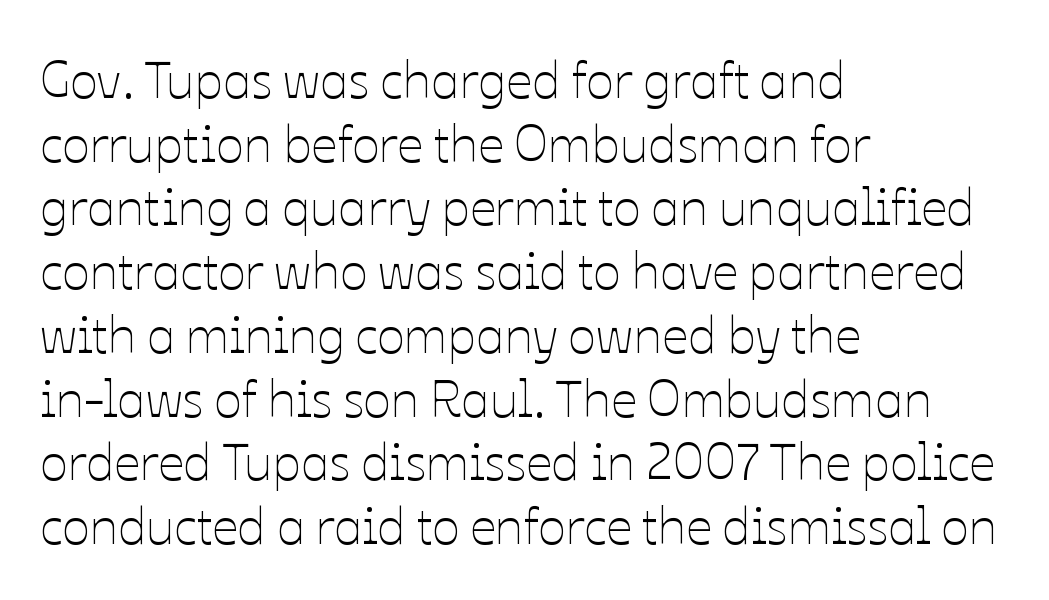
{"italic": "no", "bold": "no", "weight": "thin", "width": "normal", "stroke_contrast": "low", "x_height": "medium", "monospaced": "no", "underline": "no", "align": "left", "line_spacing": "normal", "line_spacing_ratio": 1.25, "letter_spacing": "normal", "letter_spacing_em": 0.0, "glyph_px": 51}
